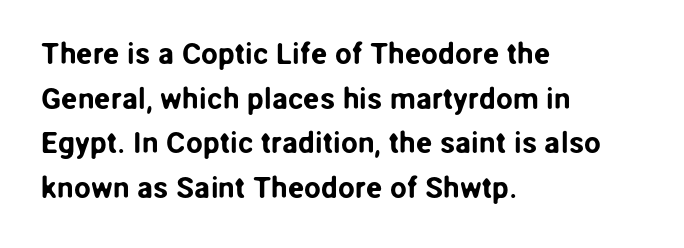
{"serif": "no", "italic": "no", "width": "normal", "stroke_contrast": "low", "x_height": "medium", "monospaced": "no", "underline": "no", "align": "left", "line_spacing": "normal", "line_spacing_ratio": 1.49, "letter_spacing": "normal", "letter_spacing_em": 0.0, "glyph_px": 30}
